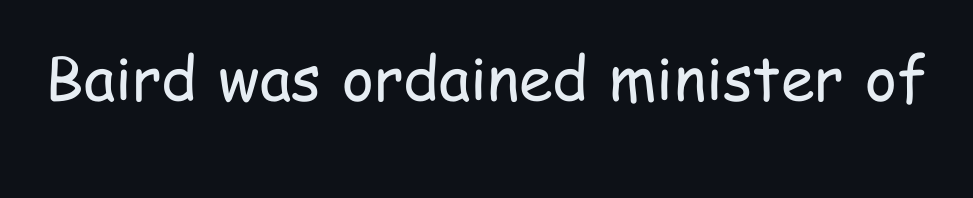
Varying glyph widths throughout — classic text-font behaviour. The horizontal fit of the characters is conventional and even. Only glyphs here, with clear space below each row. A typesetter would mark this as roman, not italic. Weight class: somewhere from thin through regular.
